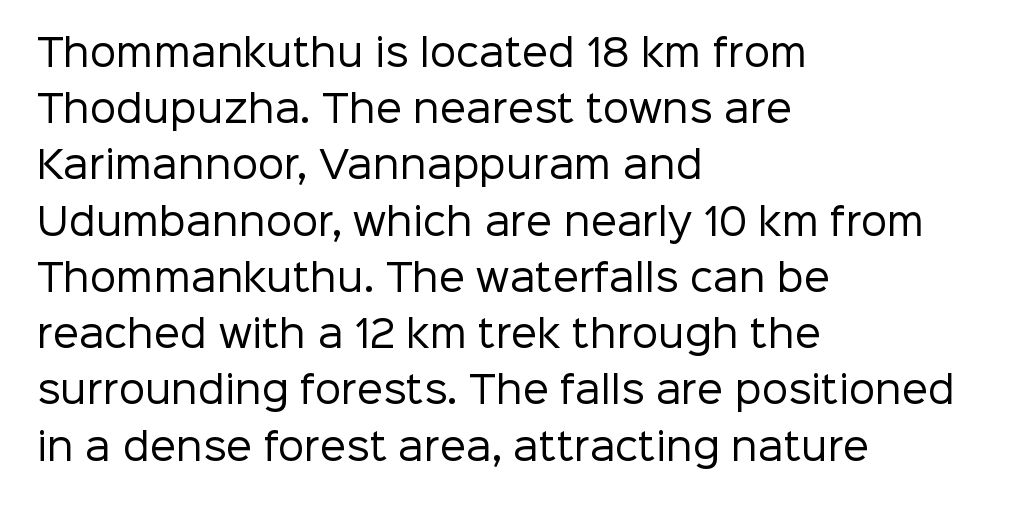
The image shows 37 px regular-weight sans-serif type, upright; set left-aligned, normal line spacing (1.52x), normal letter spacing, not underlined; low stroke contrast and a medium x-height.
